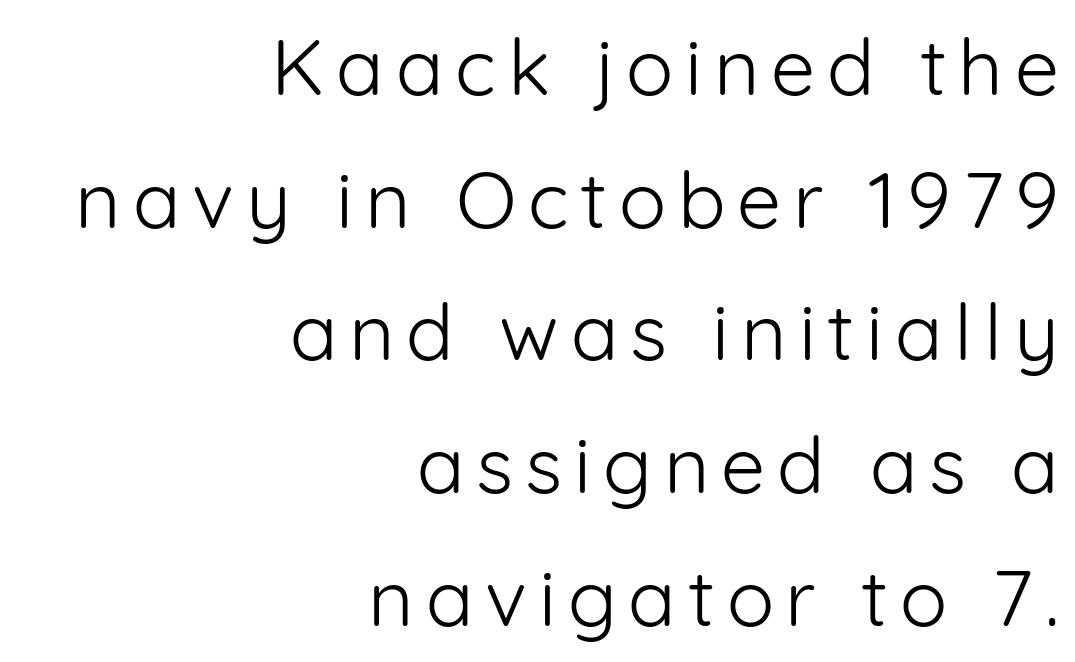
Q: Is the text bold? A: No.
Q: Is the text italic (slanted)? A: No, it is upright.
Q: Is the typeface a serif or a sans-serif typeface? A: Sans-serif.
Q: Is the text underlined? A: No.
Q: How is the paragraph aligned? A: Right-aligned.
Q: Is the spacing between lines tight, normal or loose? A: Normal.
Q: Width (condensed, normal, or wide)? A: Normal.
Q: Stroke contrast? A: Low.
Q: x-height? A: Medium.
Q: Monospaced? A: No.
